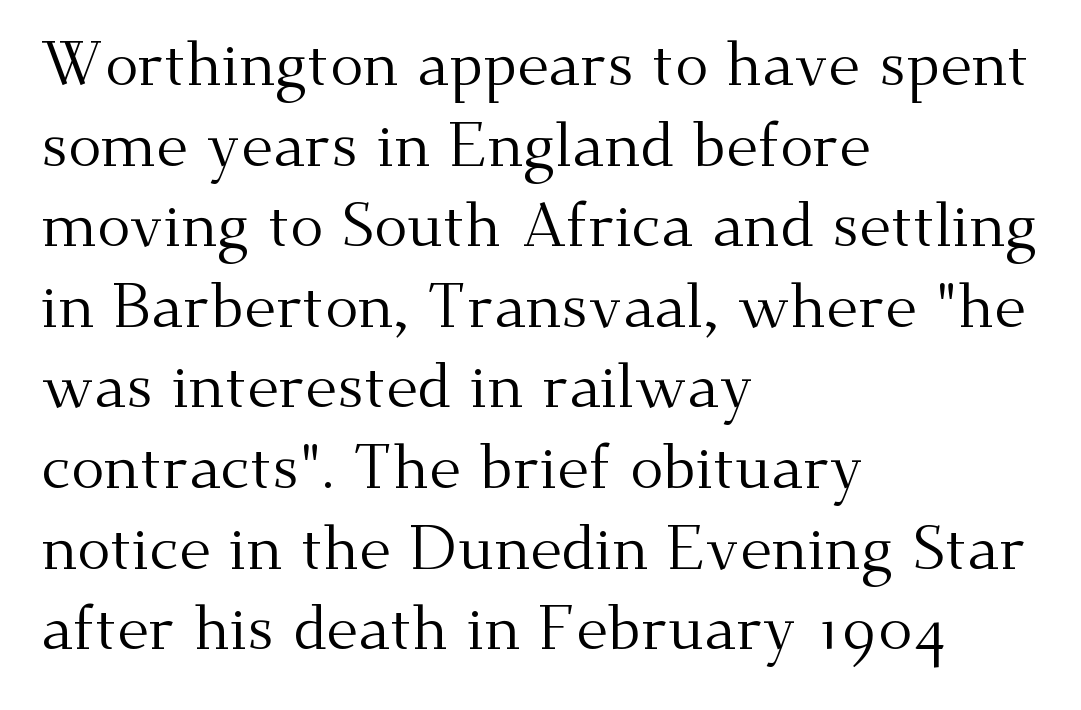
The image shows 62 px regular-weight serif type, upright; set left-aligned, normal line spacing (1.3x), normal letter spacing, not underlined; medium stroke contrast and a small x-height.
